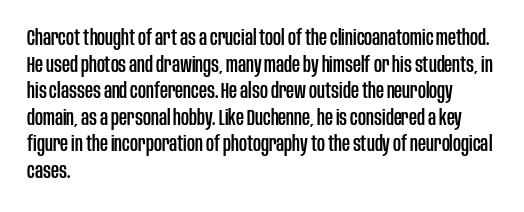
Q: Is the text italic (slanted)? A: No, it is upright.
Q: Is the text underlined? A: No.
Q: How is the paragraph aligned? A: Left-aligned.
Q: Is the spacing between letters normal or unusually wide? A: Normal.
